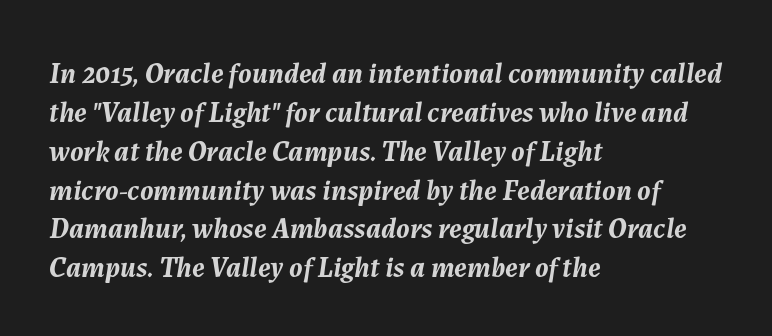
The image shows 29 px semibold type, italic (leaning right); set left-aligned, normal line spacing (1.34x), normal letter spacing, not underlined; medium stroke contrast and a medium x-height.
